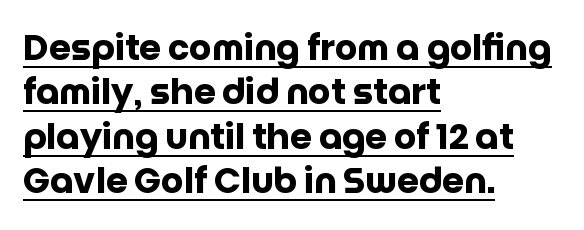
The image shows 35 px heavy sans-serif type, upright; set left-aligned, normal line spacing (1.27x), normal letter spacing, underlined; low stroke contrast and a large x-height.
